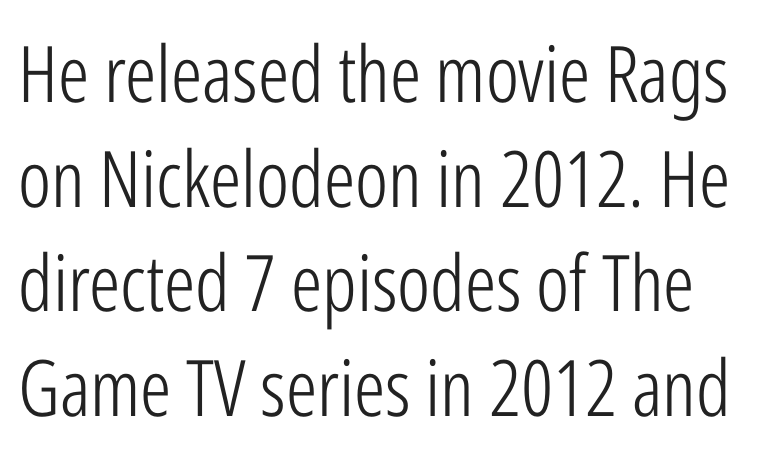
Q: Is the text bold? A: No.
Q: Is the text italic (slanted)? A: No, it is upright.
Q: Is the typeface a serif or a sans-serif typeface? A: Sans-serif.
Q: Is the text underlined? A: No.
Q: Is the spacing between letters normal or unusually wide? A: Normal.
Q: Is the spacing between lines tight, normal or loose? A: Normal.
Q: Width (condensed, normal, or wide)? A: Condensed.
Q: Stroke contrast? A: Low.
Q: x-height? A: Medium.
Q: Monospaced? A: No.
